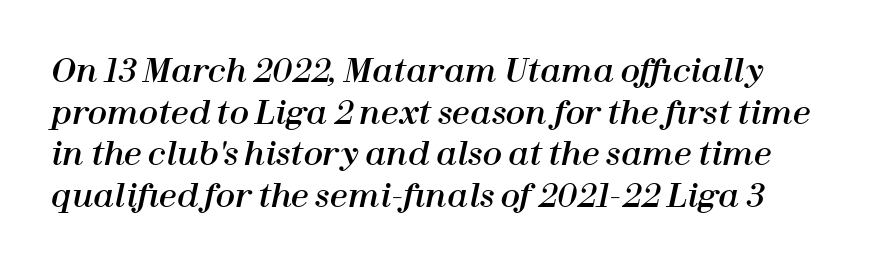
Proportional: the letters do not fall into vertical columns. What stands out about the letter spacing? Nothing — it is the standard amount. The string is rendered with underlining switched off. Tall strokes in this sample are angled rather than plumb. A normal amount of white space separates one row of letters from the next.
